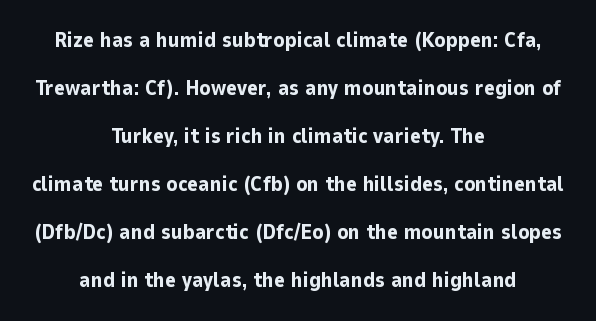
The lettering holds an erect, upright posture throughout. Glance below the letters and you will spot only blank space. No extra tracking has been applied to these lines. The space between consecutive lines is lavish.
